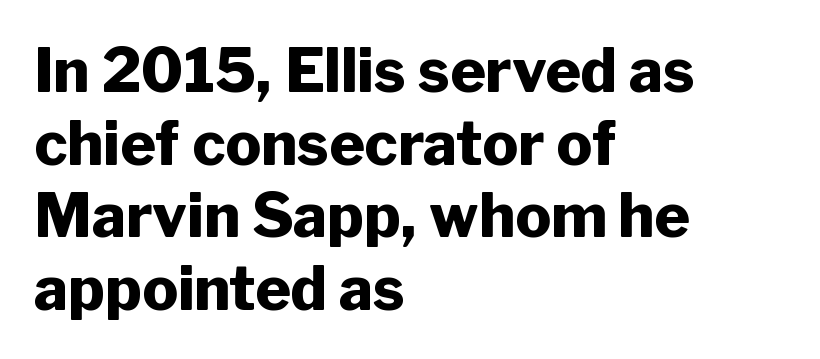
Q: Is the text bold? A: Yes.
Q: Is the text italic (slanted)? A: No, it is upright.
Q: Is the typeface a serif or a sans-serif typeface? A: Sans-serif.
Q: Is the text underlined? A: No.
Q: How is the paragraph aligned? A: Left-aligned.
Q: Is the spacing between letters normal or unusually wide? A: Normal.
Q: Width (condensed, normal, or wide)? A: Normal.
Q: Stroke contrast? A: Low.
Q: x-height? A: Medium.
Q: Monospaced? A: No.
